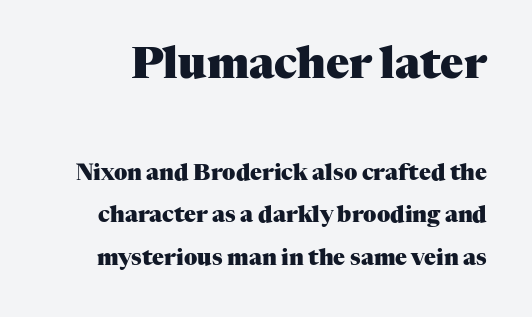
{"serif": "yes", "italic": "no", "bold": "yes", "weight": "heavy", "width": "normal", "stroke_contrast": "medium", "x_height": "medium", "monospaced": "no", "underline": "no", "line_spacing": "loose", "line_spacing_ratio": 1.94, "letter_spacing": "normal", "letter_spacing_em": 0.0, "larger_block": "first", "size_ratio": 1.95, "glyph_px": 43}
